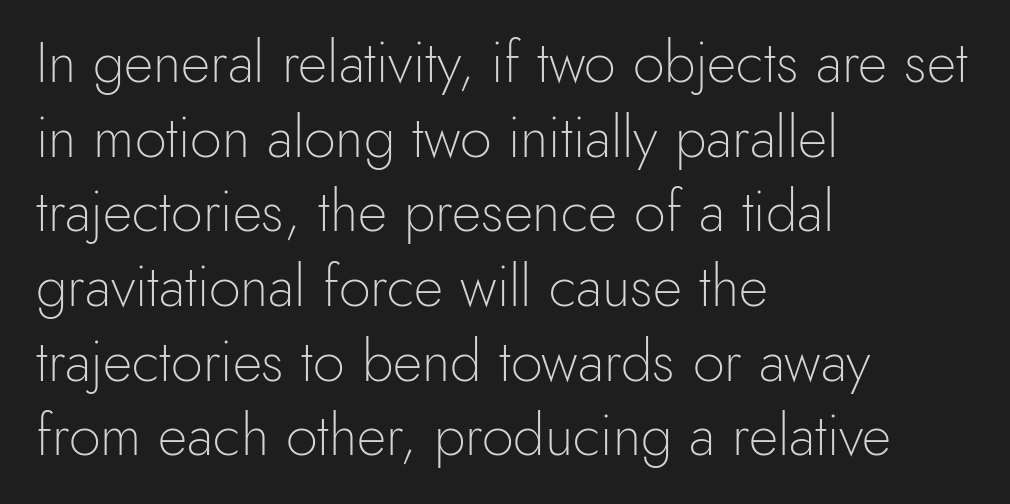
Q: Is the text bold? A: No.
Q: Is the text italic (slanted)? A: No, it is upright.
Q: Is the typeface a serif or a sans-serif typeface? A: Sans-serif.
Q: Is the text underlined? A: No.
Q: How is the paragraph aligned? A: Left-aligned.
Q: Is the spacing between letters normal or unusually wide? A: Normal.
Q: Is the spacing between lines tight, normal or loose? A: Normal.
Q: Width (condensed, normal, or wide)? A: Normal.
Q: x-height? A: Small.
Q: Monospaced? A: No.
